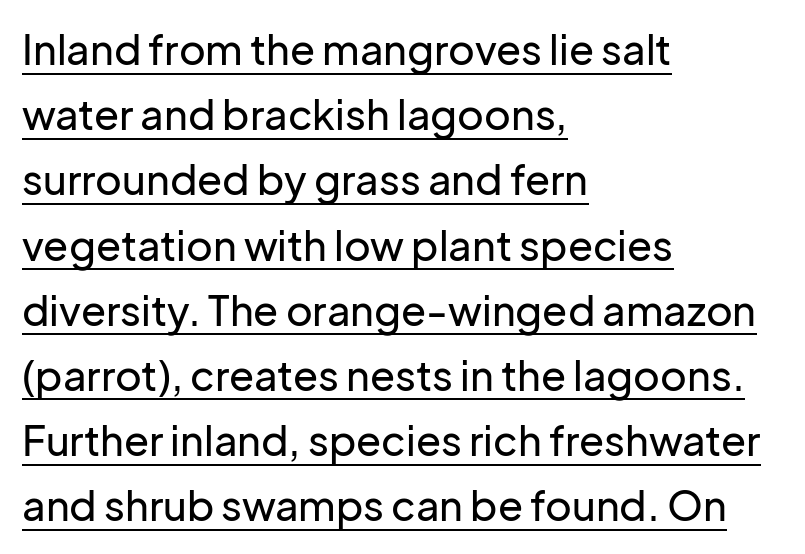
Q: Is the text italic (slanted)? A: No, it is upright.
Q: Is the typeface a serif or a sans-serif typeface? A: Sans-serif.
Q: Is the text underlined? A: Yes.
Q: How is the paragraph aligned? A: Left-aligned.
Q: Is the spacing between letters normal or unusually wide? A: Normal.
Q: Is the spacing between lines tight, normal or loose? A: Normal.
Q: Width (condensed, normal, or wide)? A: Normal.
Q: Stroke contrast? A: Low.
Q: x-height? A: Medium.
Q: Monospaced? A: No.
